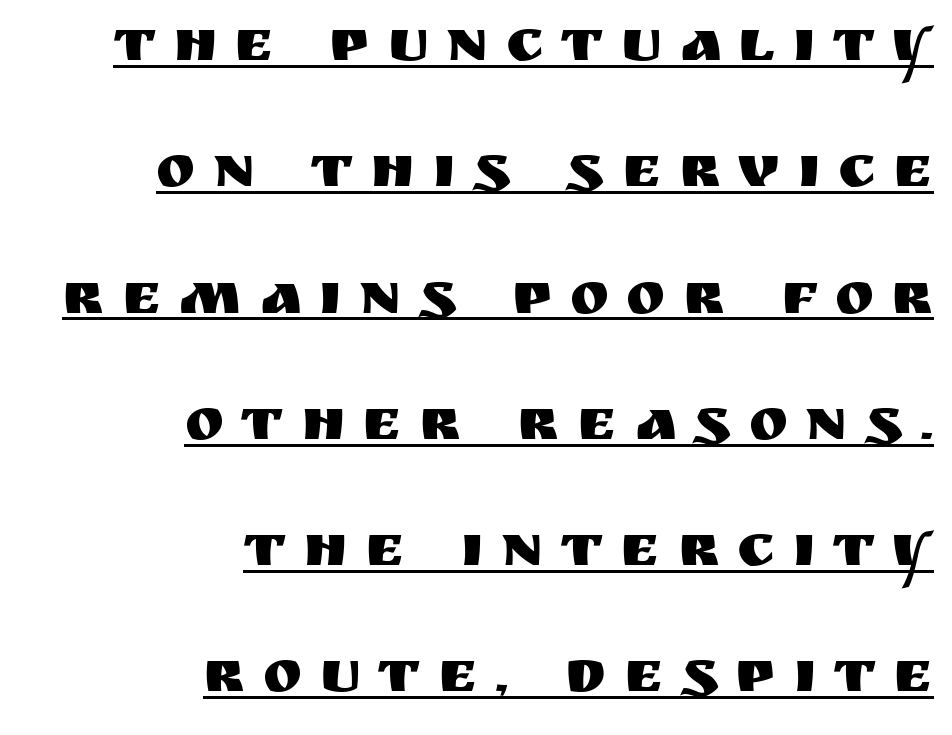
{"serif": "no", "italic": "no", "width": "normal", "stroke_contrast": "medium", "x_height": "large", "monospaced": "no", "underline": "yes", "align": "right", "line_spacing": "loose", "line_spacing_ratio": 2.14, "letter_spacing": "wide", "letter_spacing_em": 0.3, "glyph_px": 59}
